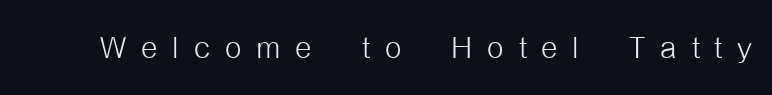
The strip under each line holds only bare page. The rendering uses natural spacing where letterforms have individual widths. Rendered with straight, roman letterforms. In terms of letterspacing, this is a distinctly airy, spread setting.
